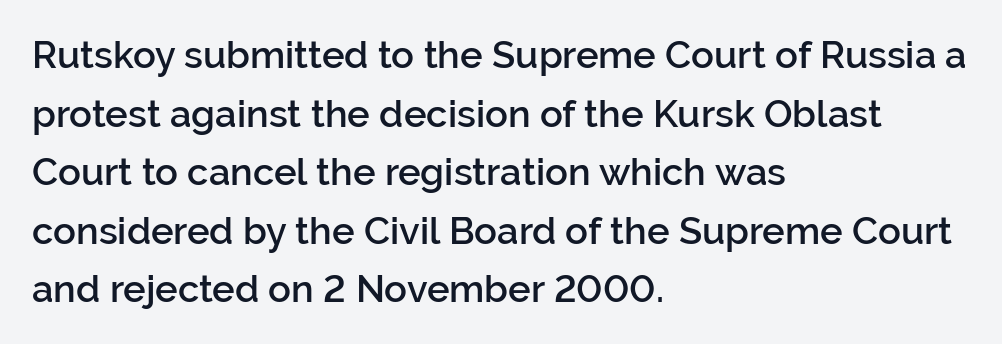
These words are printed semibold, heavier than regular yet not bold. If you drew a ruler down the left edge, every line would touch it. The passage shown is not underscored anywhere. Regarding leading, the lines here are spaced in the standard way. Ordinary non-slanted type is in use.
